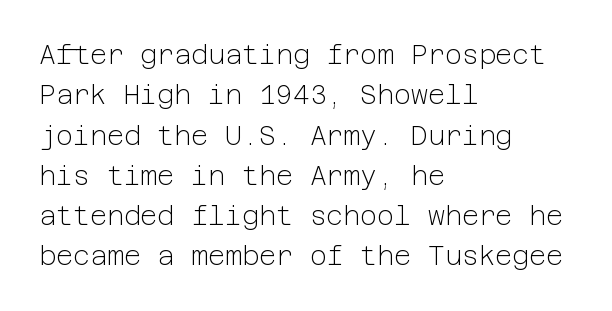
{"italic": "no", "bold": "no", "underline": "no", "align": "left", "line_spacing": "normal", "line_spacing_ratio": 1.55, "letter_spacing": "normal", "letter_spacing_em": 0.0, "glyph_px": 26}
